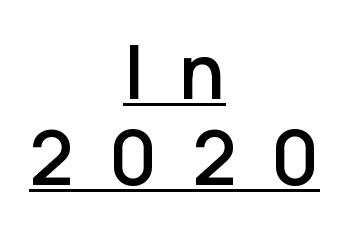
{"serif": "no", "italic": "no", "width": "normal", "stroke_contrast": "low", "x_height": "medium", "monospaced": "no", "underline": "yes", "align": "center", "line_spacing": "tight", "line_spacing_ratio": 1.15, "letter_spacing": "wide", "letter_spacing_em": 0.47, "glyph_px": 75}
